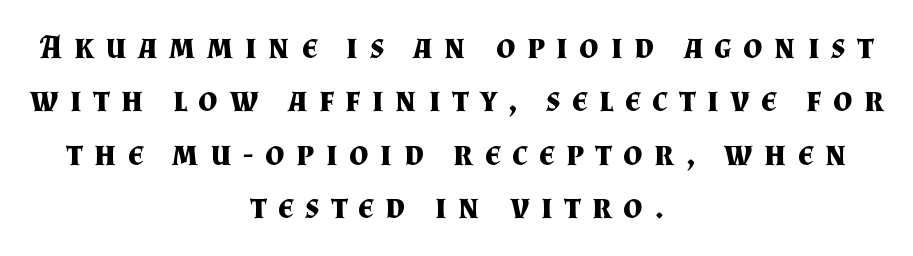
Beneath every word, the page is bare. Quick note: not italic, upright. These lines are rendered in a variable-pitch font. Classification — serif. Emphasis by weight is at full strength: bold.
